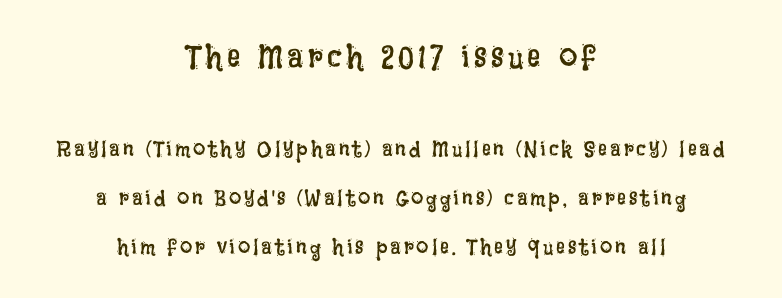
The image shows 33 px regular-weight, condensed type, upright; set centered, loose line spacing (2.21x), not underlined; the first (top) block is 1.5x larger; low stroke contrast and a large x-height.
